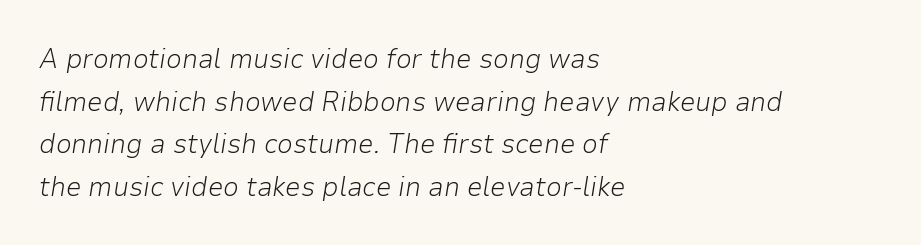
Q: Is the text bold? A: No.
Q: Is the text italic (slanted)? A: Yes, it leans right by about 9 degrees.
Q: Is the text underlined? A: No.
Q: How is the paragraph aligned? A: Left-aligned.
Q: Is the spacing between letters normal or unusually wide? A: Normal.
Q: Is the spacing between lines tight, normal or loose? A: Normal.
Q: Width (condensed, normal, or wide)? A: Normal.
Q: Stroke contrast? A: Low.
Q: x-height? A: Medium.
Q: Monospaced? A: No.
